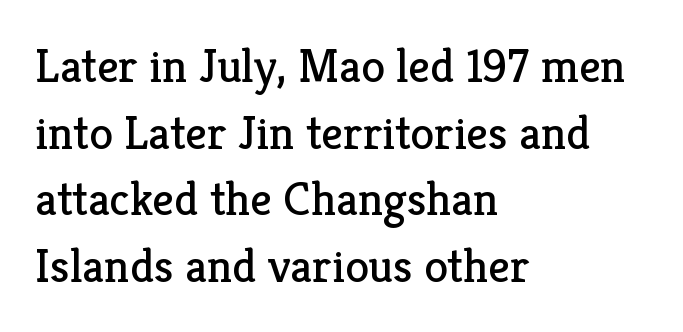
Q: Is the text bold? A: No.
Q: Is the text italic (slanted)? A: No, it is upright.
Q: Is the typeface a serif or a sans-serif typeface? A: Serif.
Q: Is the text underlined? A: No.
Q: How is the paragraph aligned? A: Left-aligned.
Q: Is the spacing between letters normal or unusually wide? A: Normal.
Q: Is the spacing between lines tight, normal or loose? A: Normal.
Q: Width (condensed, normal, or wide)? A: Normal.
Q: Stroke contrast? A: Low.
Q: x-height? A: Medium.
Q: Monospaced? A: No.
